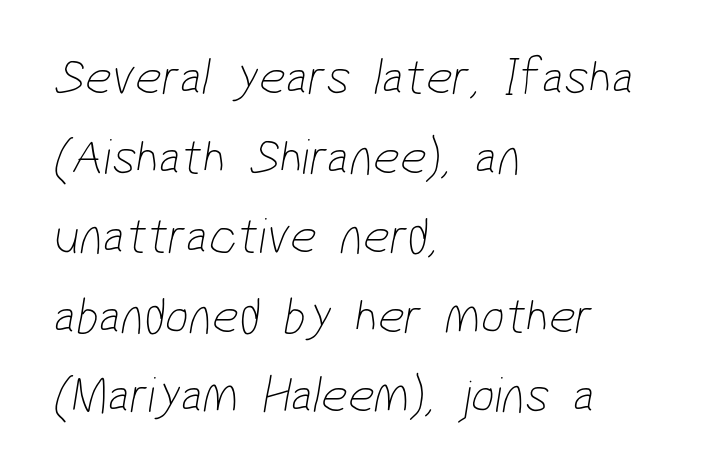
Q: Is the text bold? A: No.
Q: Is the typeface a serif or a sans-serif typeface? A: Sans-serif.
Q: Is the text underlined? A: No.
Q: How is the paragraph aligned? A: Left-aligned.
Q: Is the spacing between letters normal or unusually wide? A: Normal.
Q: Is the spacing between lines tight, normal or loose? A: Normal.
Q: Width (condensed, normal, or wide)? A: Condensed.
Q: Stroke contrast? A: Low.
Q: x-height? A: Medium.
Q: Monospaced? A: No.
